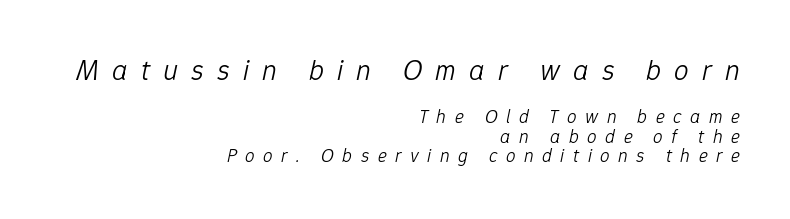
Q: Is the text bold? A: No.
Q: Is the text italic (slanted)? A: Yes, it leans right by about 12 degrees.
Q: Is the text underlined? A: No.
Q: How is the paragraph aligned? A: Right-aligned.
Q: Is the spacing between letters normal or unusually wide? A: Unusually wide.
Q: Is the spacing between lines tight, normal or loose? A: Tight.
Q: Which block of text is set in a larger size, the first (top) or the second (bottom)? A: The first (top) one.
Q: Width (condensed, normal, or wide)? A: Normal.
Q: Stroke contrast? A: Low.
Q: x-height? A: Medium.
Q: Monospaced? A: No.
